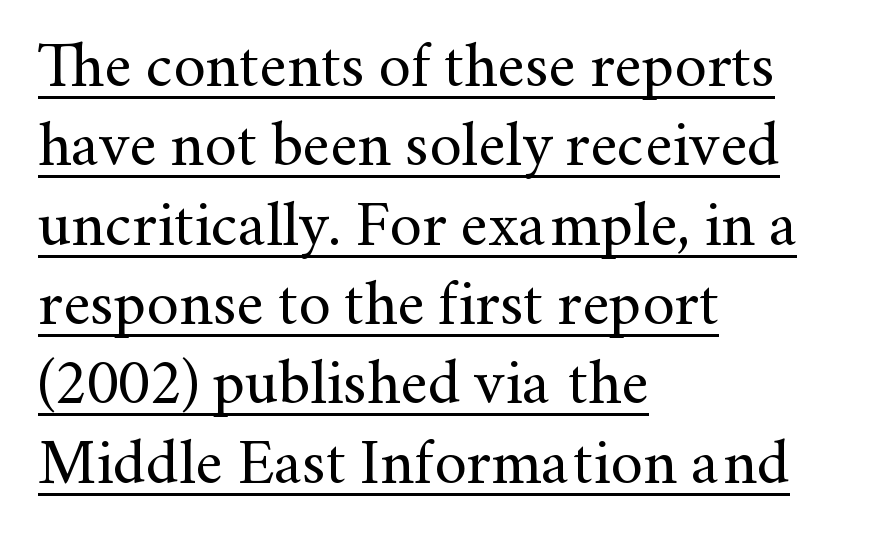
Q: Is the text bold? A: No.
Q: Is the text italic (slanted)? A: No, it is upright.
Q: Is the typeface a serif or a sans-serif typeface? A: Serif.
Q: Is the text underlined? A: Yes.
Q: How is the paragraph aligned? A: Left-aligned.
Q: Is the spacing between letters normal or unusually wide? A: Normal.
Q: Width (condensed, normal, or wide)? A: Normal.
Q: Stroke contrast? A: Medium.
Q: x-height? A: Small.
Q: Monospaced? A: No.
